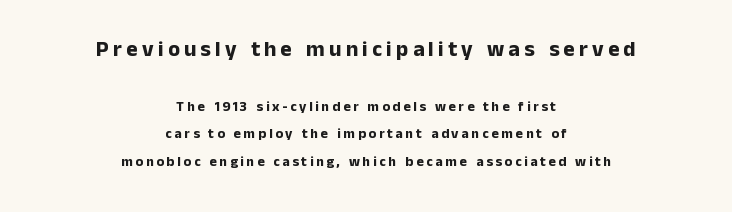
Q: Is the text bold? A: Yes.
Q: Is the text italic (slanted)? A: No, it is upright.
Q: Is the text underlined? A: No.
Q: How is the paragraph aligned? A: Centered.
Q: Is the spacing between lines tight, normal or loose? A: Loose.
Q: Which block of text is set in a larger size, the first (top) or the second (bottom)? A: The first (top) one.
